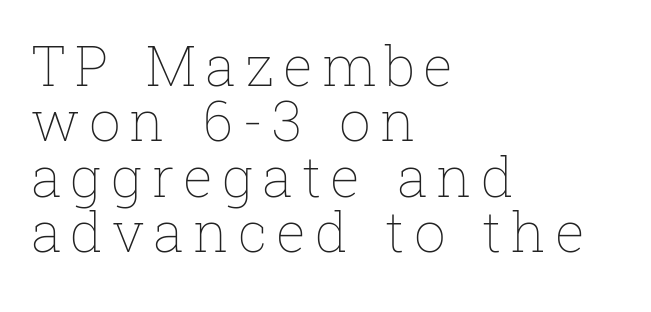
The image shows 56 px thin type, upright; set left-aligned, tight line spacing (0.99x), not underlined; low stroke contrast and a medium x-height.
